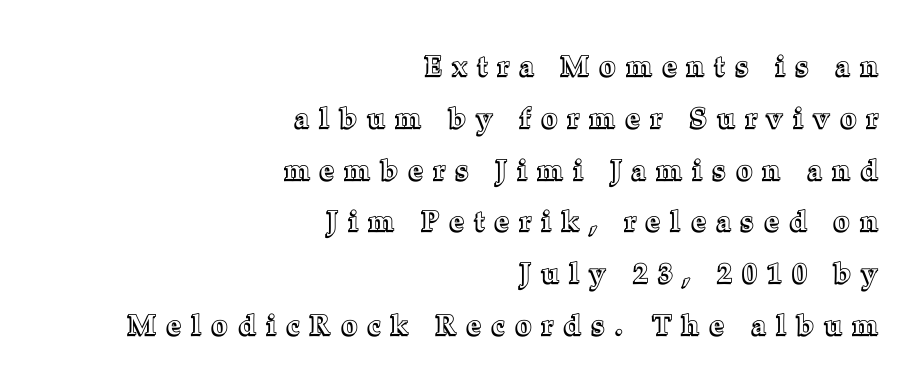
{"italic": "no", "width": "normal", "x_height": "medium", "monospaced": "no", "underline": "no", "align": "right", "line_spacing_ratio": 1.85, "letter_spacing": "wide", "letter_spacing_em": 0.39, "glyph_px": 28}
